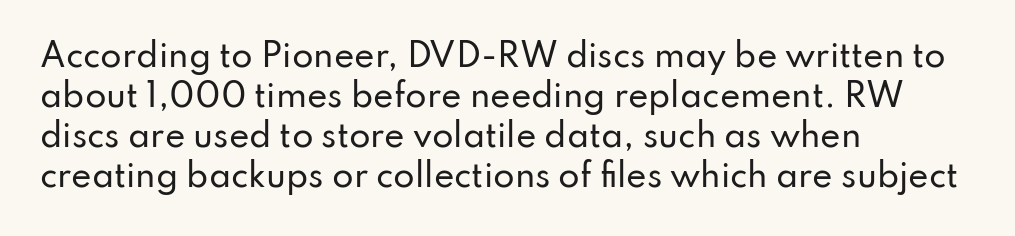
Q: Is the text italic (slanted)? A: No, it is upright.
Q: Is the typeface a serif or a sans-serif typeface? A: Sans-serif.
Q: Is the text underlined? A: No.
Q: How is the paragraph aligned? A: Left-aligned.
Q: Is the spacing between letters normal or unusually wide? A: Normal.
Q: Is the spacing between lines tight, normal or loose? A: Normal.
Q: Width (condensed, normal, or wide)? A: Normal.
Q: Stroke contrast? A: Low.
Q: x-height? A: Small.
Q: Monospaced? A: No.
